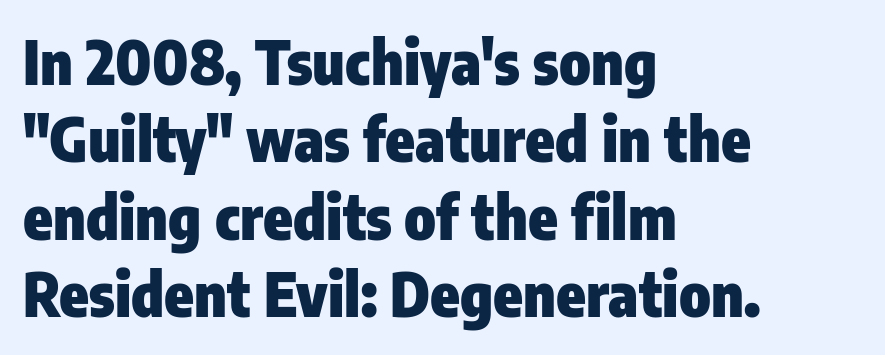
Interline gaps are of average width in this sample. Serifs: no, the terminals of the letterforms are clean. This rendering leaves character spacing at its baseline value. A student would call this left alignment; a typographer would say flush left, rag right. Check under the words: just untouched page.
